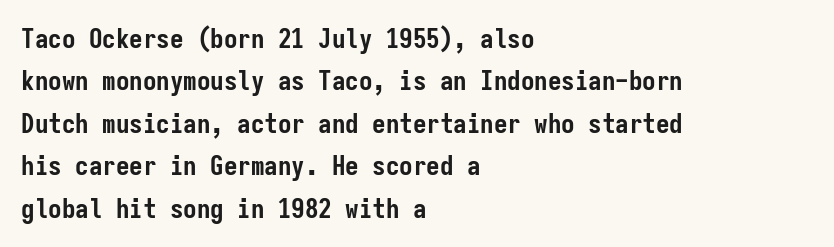
{"italic": "no", "bold": "yes", "underline": "no", "align": "left", "line_spacing": "normal", "line_spacing_ratio": 1.57, "letter_spacing": "normal", "letter_spacing_em": 0.0, "glyph_px": 27}
